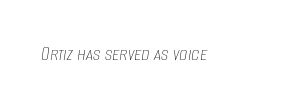
Q: Is the text bold? A: No.
Q: Is the text italic (slanted)? A: Yes, it leans right by about 8 degrees.
Q: Is the text underlined? A: No.
Q: How is the paragraph aligned? A: Left-aligned.
Q: Is the spacing between letters normal or unusually wide? A: Normal.
